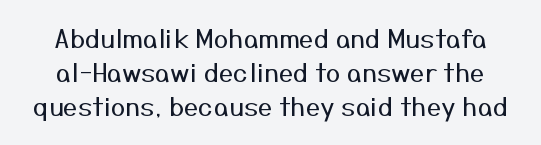
The baseline area is clear. Each new line begins a customary step beneath the previous one. These lines were composed using upright roman letters. Weight: not bold — regular or lighter.
